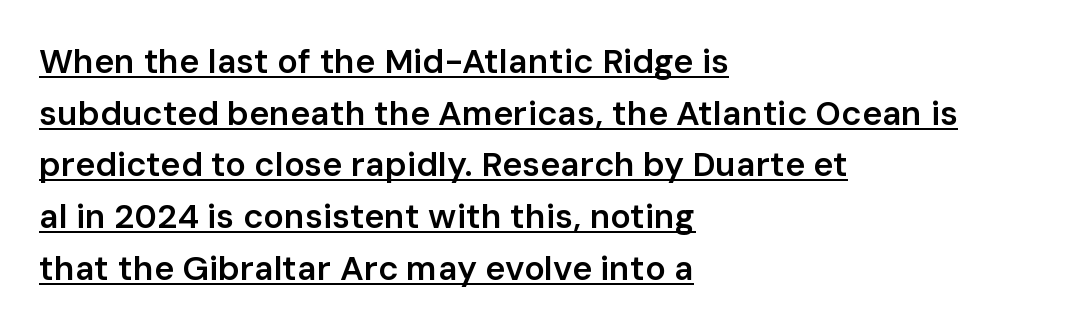
Q: Is the text bold? A: Semi-bold.
Q: Is the text italic (slanted)? A: No, it is upright.
Q: Is the typeface a serif or a sans-serif typeface? A: Sans-serif.
Q: Is the text underlined? A: Yes.
Q: How is the paragraph aligned? A: Left-aligned.
Q: Is the spacing between letters normal or unusually wide? A: Normal.
Q: Is the spacing between lines tight, normal or loose? A: Normal.
Q: Width (condensed, normal, or wide)? A: Normal.
Q: Stroke contrast? A: Low.
Q: x-height? A: Medium.
Q: Monospaced? A: No.
